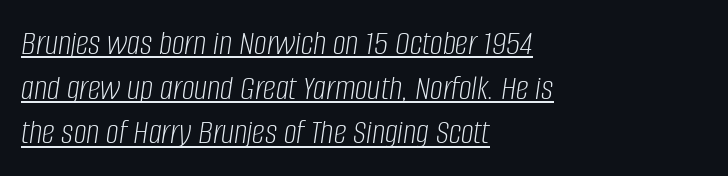
{"italic": "yes", "lean": "right", "slant_degrees": 8, "bold": "no", "weight": "light", "width": "condensed", "stroke_contrast": "low", "x_height": "large", "monospaced": "no", "underline": "yes", "align": "left", "line_spacing_ratio": 1.24, "letter_spacing": "normal", "letter_spacing_em": 0.0, "glyph_px": 36}
